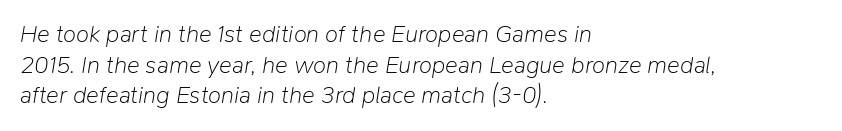
The image shows 24 px text type, italic (leaning right); set left-aligned, normal line spacing (1.28x), normal letter spacing, not underlined.
